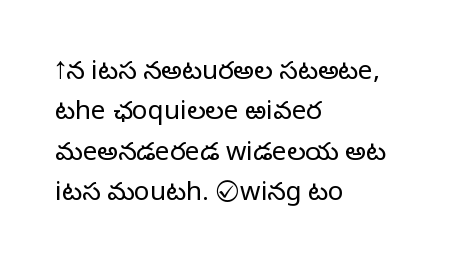
Q: Is the text bold? A: No.
Q: Is the text italic (slanted)? A: No, it is upright.
Q: Is the text underlined? A: No.
Q: How is the paragraph aligned? A: Left-aligned.
Q: Is the spacing between letters normal or unusually wide? A: Normal.
Q: Is the spacing between lines tight, normal or loose? A: Normal.
